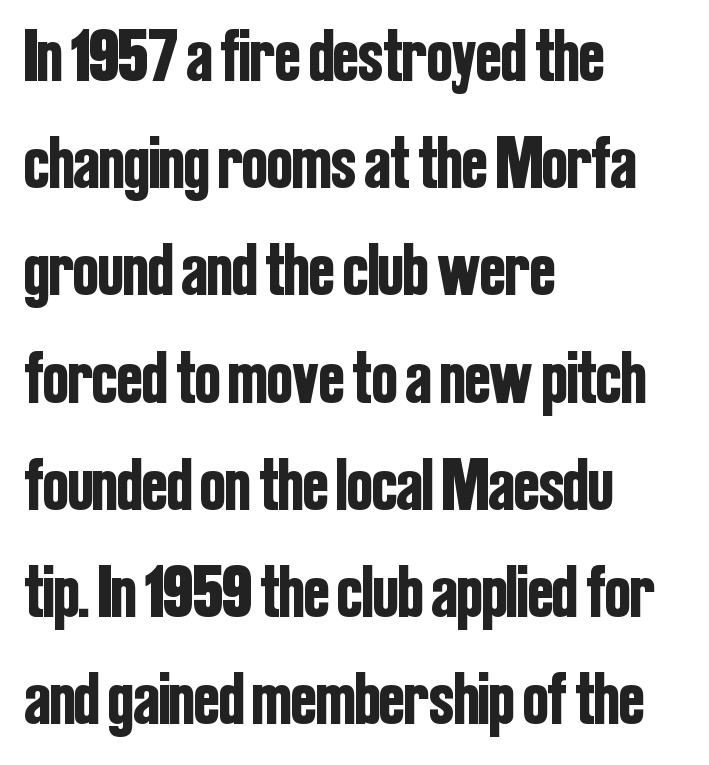
No extra tracking has been applied to these lines. The text block is weighted toward the left margin, trailing off unevenly rightward. The leading is moderate, giving the passage an even texture. Bare-footed words on every line. The letters carry no serifs — their stems end cleanly without finishing strokes. Every character sits straight up, as roman type does.
